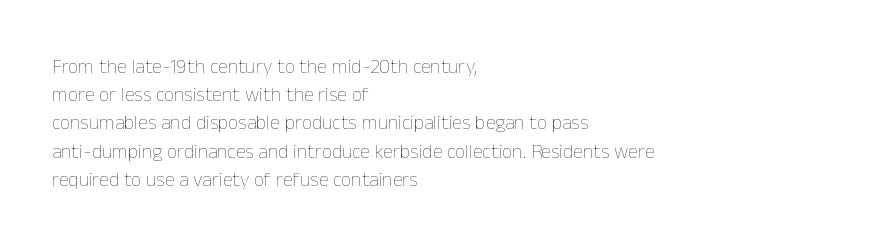
The image shows 20 px text type, upright; set left-aligned, normal line spacing (1.41x), normal letter spacing, not underlined.
